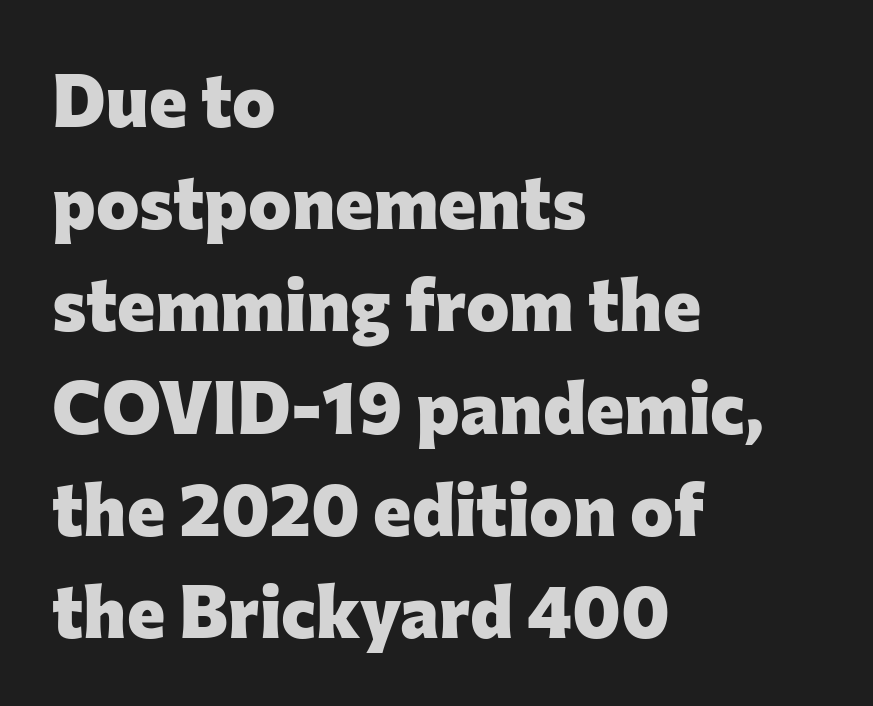
The image shows 73 px heavy sans-serif type, upright; set left-aligned, normal line spacing (1.4x), normal letter spacing, not underlined; low stroke contrast and a medium x-height.
